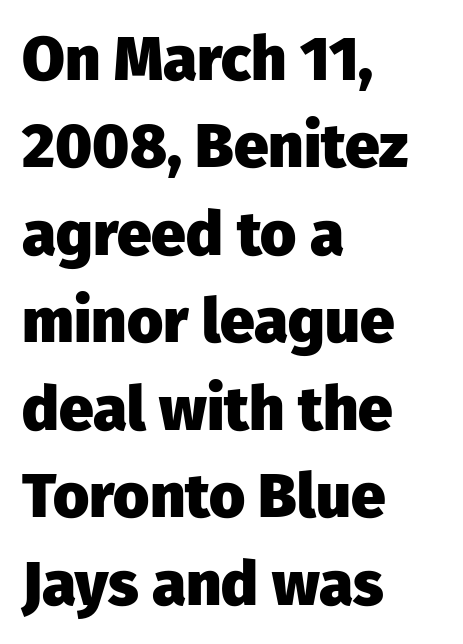
No feet cap the strokes, marking this as sans-serif type. The words here are not underlined. Ordinary non-slanted type is in use. Quick note: interline space is typical.
